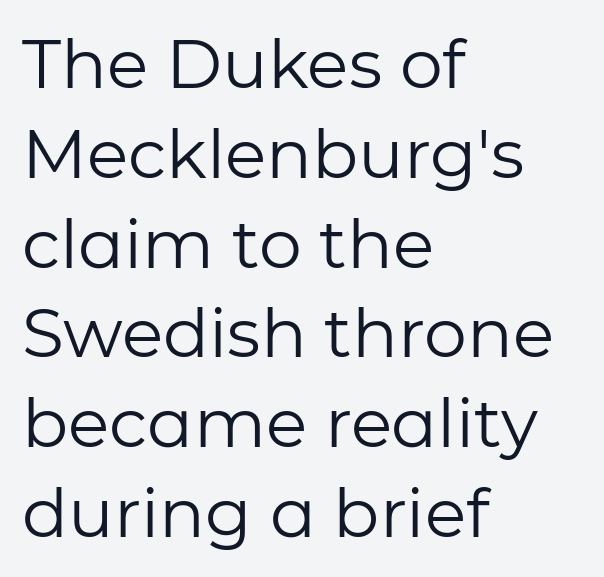
The image shows 68 px regular-weight sans-serif type, upright; set left-aligned, normal line spacing (1.32x), normal letter spacing, not underlined; low stroke contrast and a medium x-height.
